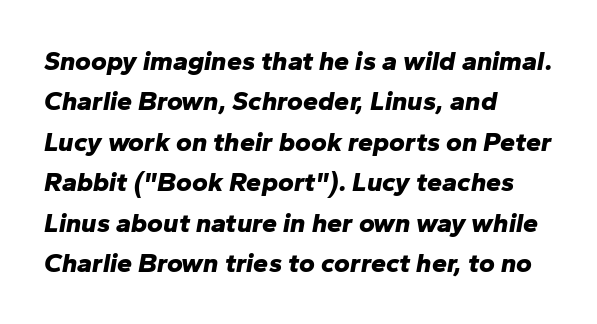
In terms of leading, this rendering sits right in the middle. Its strokes are broad and dark, the hallmark of bold type. Horizontally, the lines are justified to the leading edge only. This sample uses an oblique cut, with every glyph tilted off the vertical. What stands out about the letter spacing? Nothing — it is the standard amount. The area under the type is left untouched.
